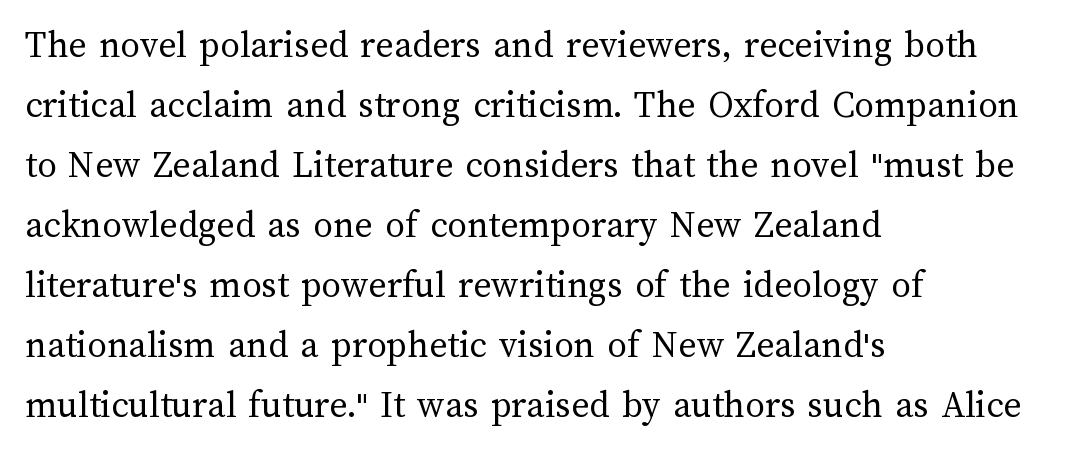
The image shows 39 px regular-weight type, upright; set left-aligned, normal line spacing (1.54x), normal letter spacing, not underlined; medium stroke contrast and a medium x-height.
